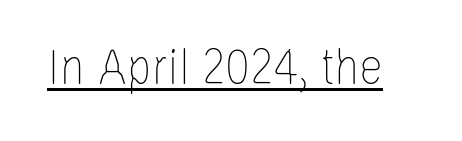
The image shows 54 px thin, condensed type, upright; set normal letter spacing, underlined; low stroke contrast and a large x-height.
